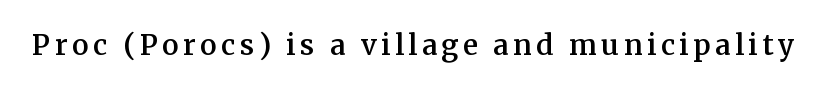
The letters carry serifs — small finishing strokes at the ends of their stems. Its strokes are somewhat broadened, the hallmark of semibold type. Note the varied advance widths — an 'i' is clearly narrower than an 'm'. If you drew a line through each stem, it would be perfectly vertical.
